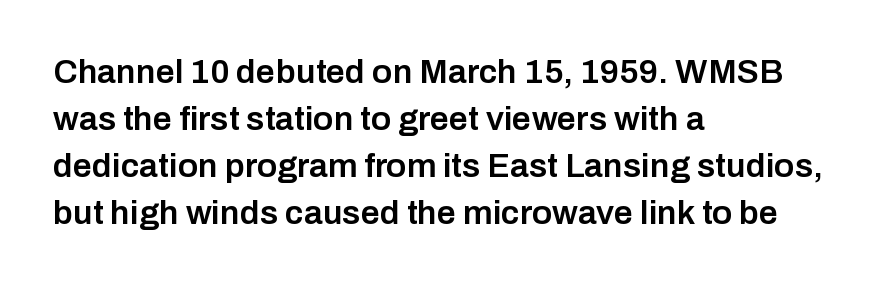
The passage shown is semibold, sitting just below true bold. The type is set solid horizontally, with unmodified tracking. Quick note: underline off. Posture: straight, roman, zero tilt. The face used here is a sans, in the tradition of grotesques and geometrics.
